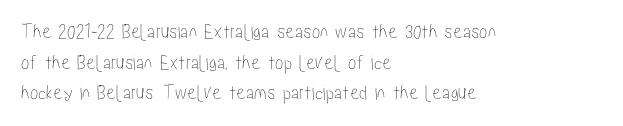
Style check: upright. Quick note: interline space is typical. This sample uses plain, unmodified letter spacing. In CSS terms this would be text-align: left.
